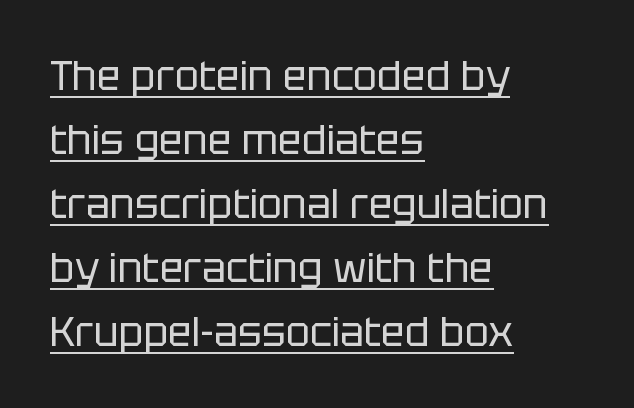
Q: Is the text bold? A: No.
Q: Is the text italic (slanted)? A: No, it is upright.
Q: Is the typeface a serif or a sans-serif typeface? A: Sans-serif.
Q: Is the text underlined? A: Yes.
Q: How is the paragraph aligned? A: Left-aligned.
Q: Is the spacing between letters normal or unusually wide? A: Normal.
Q: Is the spacing between lines tight, normal or loose? A: Normal.
Q: Width (condensed, normal, or wide)? A: Normal.
Q: Stroke contrast? A: Low.
Q: x-height? A: Large.
Q: Monospaced? A: No.
